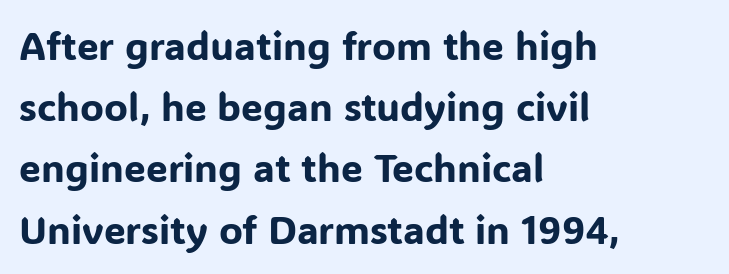
Q: Is the text italic (slanted)? A: No, it is upright.
Q: Is the typeface a serif or a sans-serif typeface? A: Sans-serif.
Q: Is the text underlined? A: No.
Q: How is the paragraph aligned? A: Left-aligned.
Q: Is the spacing between letters normal or unusually wide? A: Normal.
Q: Is the spacing between lines tight, normal or loose? A: Normal.
Q: Width (condensed, normal, or wide)? A: Normal.
Q: Stroke contrast? A: Low.
Q: x-height? A: Medium.
Q: Monospaced? A: No.
